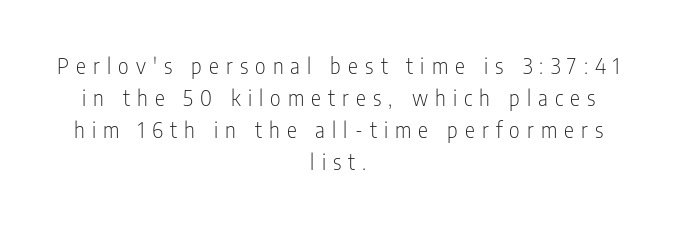
The image shows 21 px text type, upright; set centered, normal line spacing (1.52x), unusually wide letter spacing (+0.34 em), not underlined.
